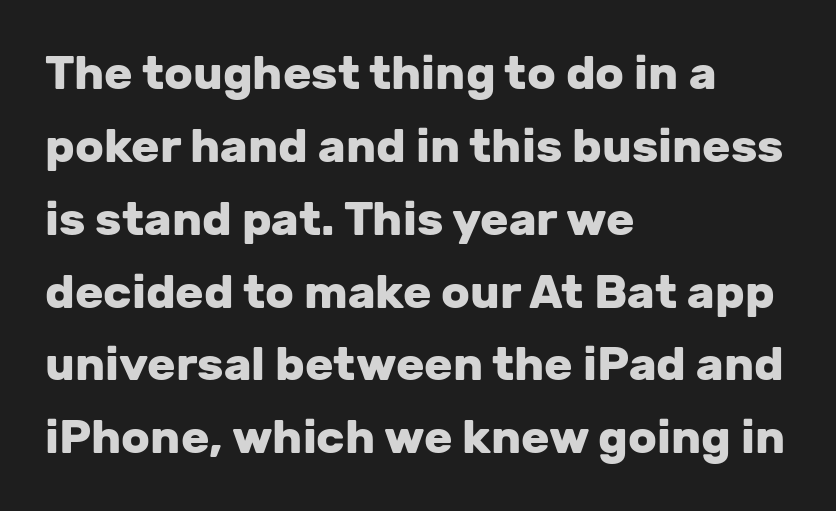
Q: Is the text bold? A: Yes.
Q: Is the text italic (slanted)? A: No, it is upright.
Q: Is the typeface a serif or a sans-serif typeface? A: Sans-serif.
Q: Is the text underlined? A: No.
Q: How is the paragraph aligned? A: Left-aligned.
Q: Is the spacing between letters normal or unusually wide? A: Normal.
Q: Is the spacing between lines tight, normal or loose? A: Normal.
Q: Width (condensed, normal, or wide)? A: Normal.
Q: Stroke contrast? A: Low.
Q: x-height? A: Medium.
Q: Monospaced? A: No.
